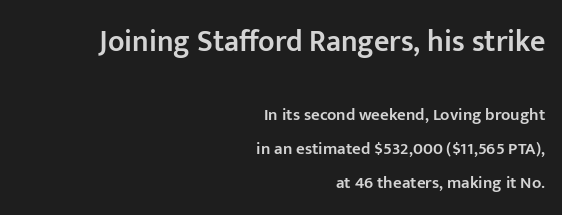
Q: Is the text bold? A: Semi-bold.
Q: Is the text italic (slanted)? A: No, it is upright.
Q: Is the typeface a serif or a sans-serif typeface? A: Sans-serif.
Q: Is the text underlined? A: No.
Q: How is the paragraph aligned? A: Right-aligned.
Q: Is the spacing between letters normal or unusually wide? A: Normal.
Q: Is the spacing between lines tight, normal or loose? A: Loose.
Q: Which block of text is set in a larger size, the first (top) or the second (bottom)? A: The first (top) one.
Q: Width (condensed, normal, or wide)? A: Normal.
Q: Stroke contrast? A: Low.
Q: x-height? A: Medium.
Q: Monospaced? A: No.
